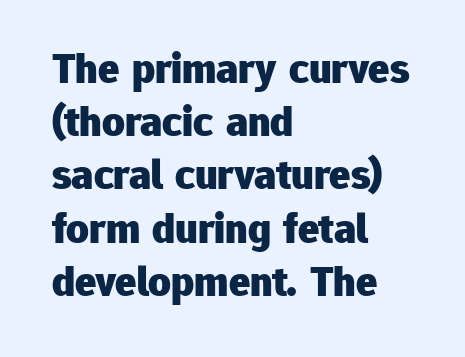
{"serif": "no", "italic": "no", "bold": "yes", "weight": "heavy", "width": "normal", "stroke_contrast": "low", "x_height": "medium", "monospaced": "no", "underline": "no", "align": "left", "line_spacing_ratio": 1.21, "letter_spacing": "normal", "letter_spacing_em": 0.0, "glyph_px": 44}
